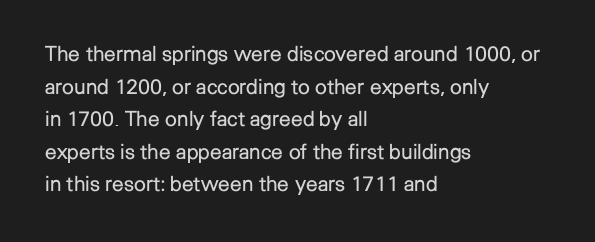
The image shows 21 px text type, upright; set left-aligned, normal line spacing (1.55x), normal letter spacing, not underlined.
